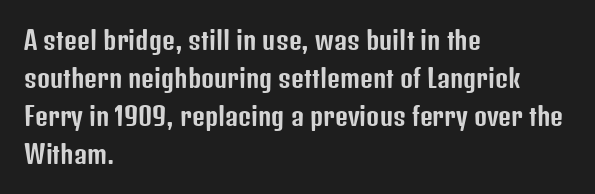
{"italic": "no", "underline": "no", "align": "left", "line_spacing": "normal", "line_spacing_ratio": 1.52, "letter_spacing": "normal", "letter_spacing_em": 0.0, "glyph_px": 25}
